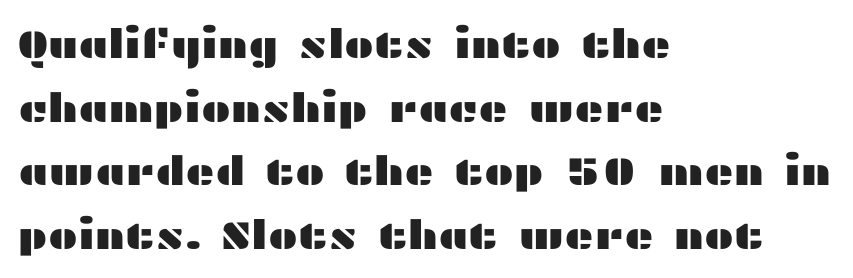
The letters carry no serifs — their stems end cleanly without finishing strokes. If you drew a ruler down the left edge, every line would touch it. How would I describe the line gaps? Plain and ordinary. Note the varied advance widths — an 'i' is clearly narrower than an 'm'.
